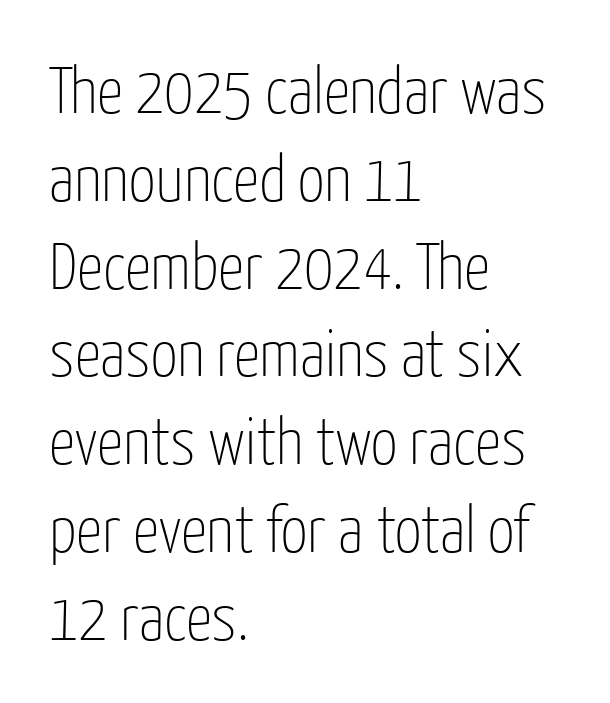
Q: Is the text bold? A: No.
Q: Is the text italic (slanted)? A: No, it is upright.
Q: Is the typeface a serif or a sans-serif typeface? A: Sans-serif.
Q: Is the text underlined? A: No.
Q: How is the paragraph aligned? A: Left-aligned.
Q: Is the spacing between letters normal or unusually wide? A: Normal.
Q: Is the spacing between lines tight, normal or loose? A: Normal.
Q: Width (condensed, normal, or wide)? A: Condensed.
Q: Stroke contrast? A: Low.
Q: x-height? A: Medium.
Q: Monospaced? A: No.
